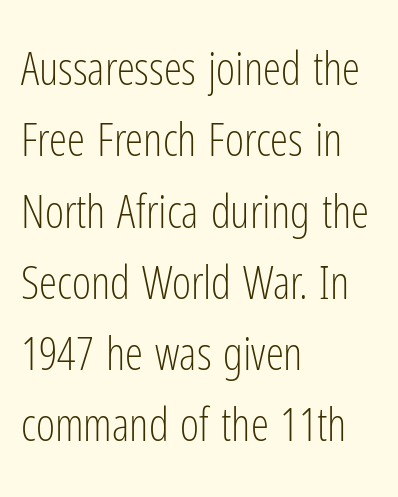
The image shows 46 px light, condensed sans-serif type, upright; set left-aligned, normal line spacing (1.55x), normal letter spacing, not underlined; low stroke contrast and a medium x-height.
